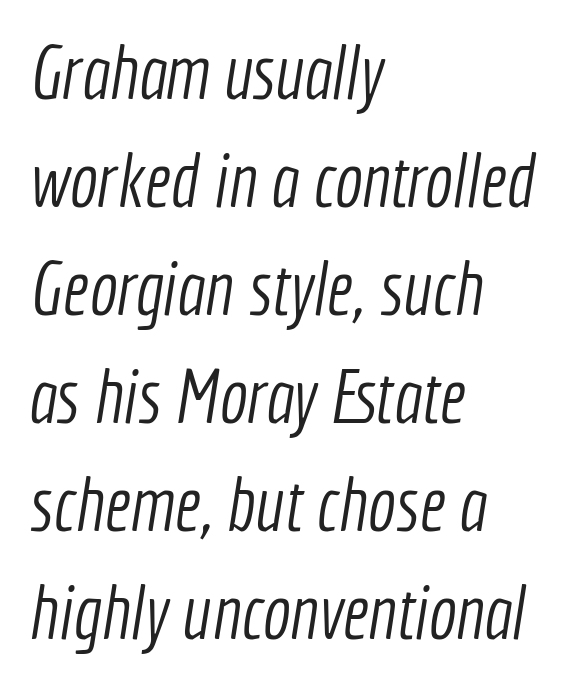
{"serif": "no", "bold": "no", "weight": "light", "width": "condensed", "x_height": "medium", "monospaced": "no", "underline": "no", "align": "left", "line_spacing": "normal", "line_spacing_ratio": 1.44, "letter_spacing": "normal", "letter_spacing_em": 0.0, "glyph_px": 75}
